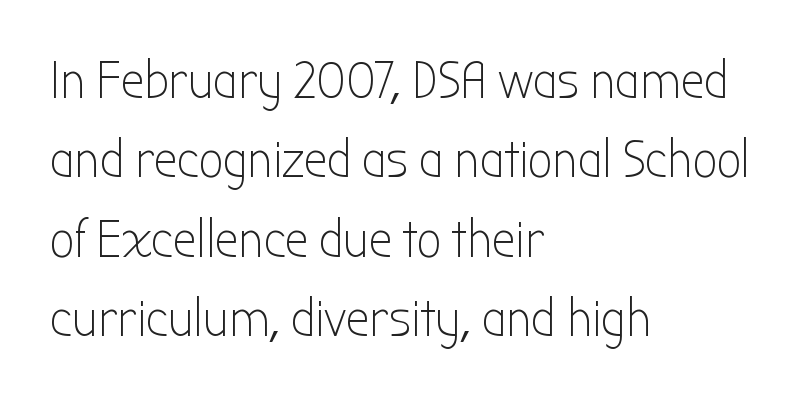
Character widths vary here, with narrow letters taking less room than wide ones. This sample uses an upright cut, with every glyph sitting square on the baseline. Grotesque or geometric, the face here clearly has no serifs. The lines are quadded left. Just letters on the line, the space beneath them empty.
